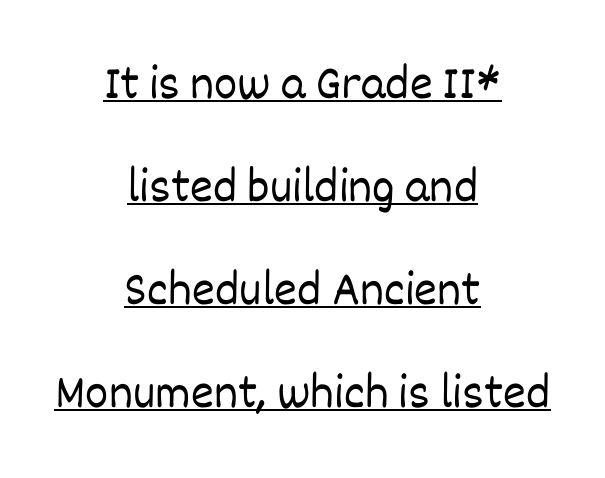
Stem width sits at or under what a default text font uses. Do the characters align in a grid? No, the font is proportional. Check the space under the baseline: a stroke is drawn there. Visually the block forms a symmetrical silhouette, jagged on both flanks. The type is set solid horizontally, with unmodified tracking.
